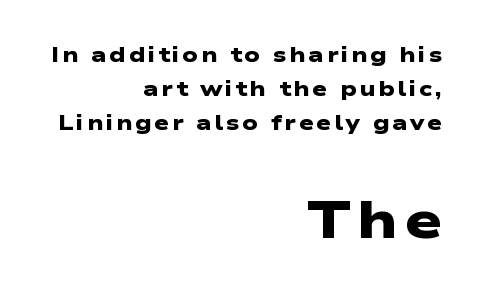
Q: Is the text bold? A: Yes.
Q: Is the typeface a serif or a sans-serif typeface? A: Sans-serif.
Q: Is the text underlined? A: No.
Q: How is the paragraph aligned? A: Right-aligned.
Q: Is the spacing between lines tight, normal or loose? A: Normal.
Q: Which block of text is set in a larger size, the first (top) or the second (bottom)? A: The second (bottom) one.
Q: Width (condensed, normal, or wide)? A: Wide.
Q: Stroke contrast? A: Low.
Q: x-height? A: Medium.
Q: Monospaced? A: No.
